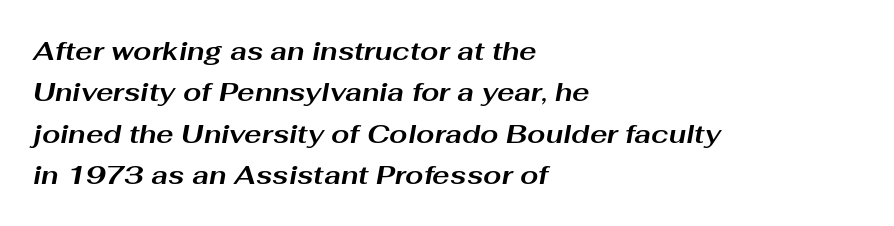
{"italic": "yes", "lean": "right", "slant_degrees": 10, "bold": "yes", "underline": "no", "align": "left", "line_spacing": "normal", "line_spacing_ratio": 1.59, "letter_spacing": "normal", "letter_spacing_em": 0.0, "glyph_px": 26}
